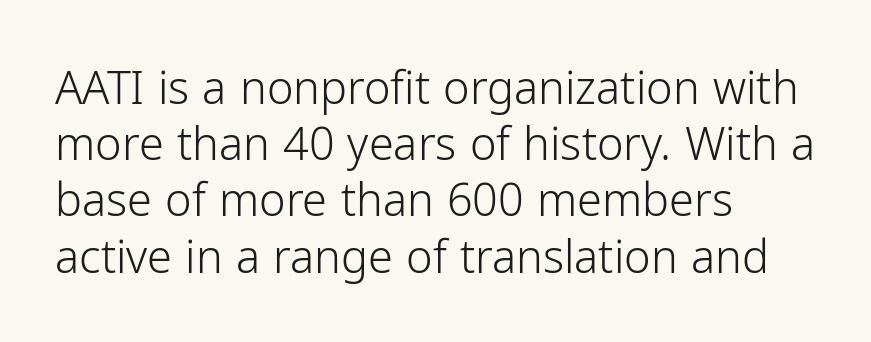
Q: Is the text bold? A: No.
Q: Is the text italic (slanted)? A: No, it is upright.
Q: Is the typeface a serif or a sans-serif typeface? A: Sans-serif.
Q: Is the text underlined? A: No.
Q: How is the paragraph aligned? A: Left-aligned.
Q: Is the spacing between letters normal or unusually wide? A: Normal.
Q: Is the spacing between lines tight, normal or loose? A: Normal.
Q: Width (condensed, normal, or wide)? A: Normal.
Q: Stroke contrast? A: Low.
Q: x-height? A: Medium.
Q: Monospaced? A: No.
